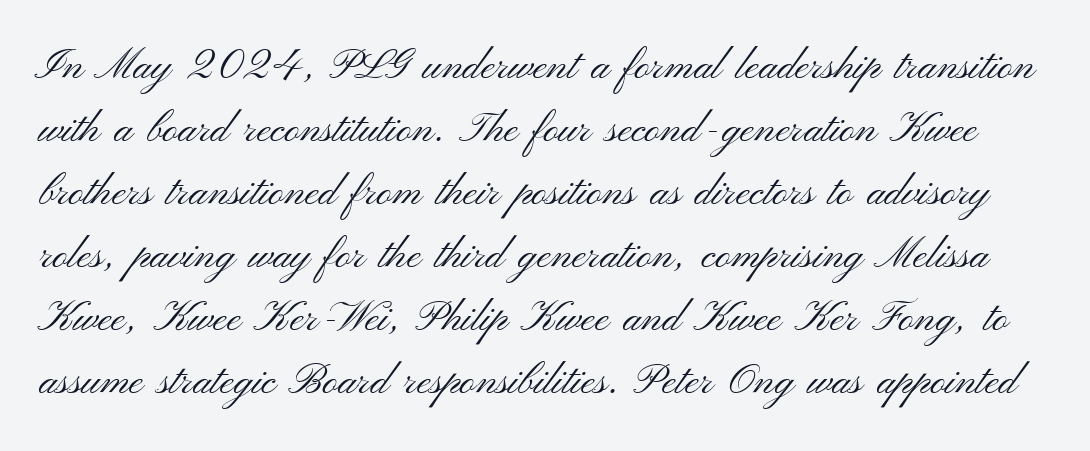
{"serif": "no", "bold": "no", "weight": "light", "width": "wide", "stroke_contrast": "medium", "x_height": "small", "monospaced": "no", "underline": "no", "line_spacing": "normal", "line_spacing_ratio": 1.5, "letter_spacing": "normal", "letter_spacing_em": 0.0, "glyph_px": 42}
